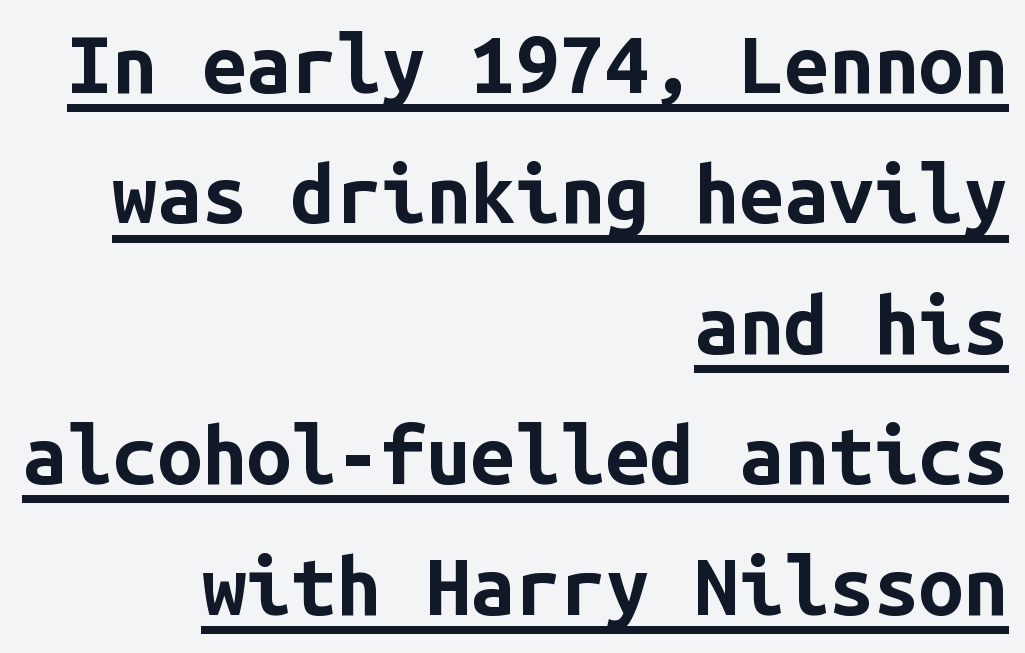
The letters stand upright; this is a roman face. Each letter's strokes conclude bluntly, with no projecting serifs. Note the uniform advance width — an 'i' takes as much space as an 'm'. The vertical gap from one line to the next is medium. Observe the ordinary spacing: letters are neighbours, not strangers.
